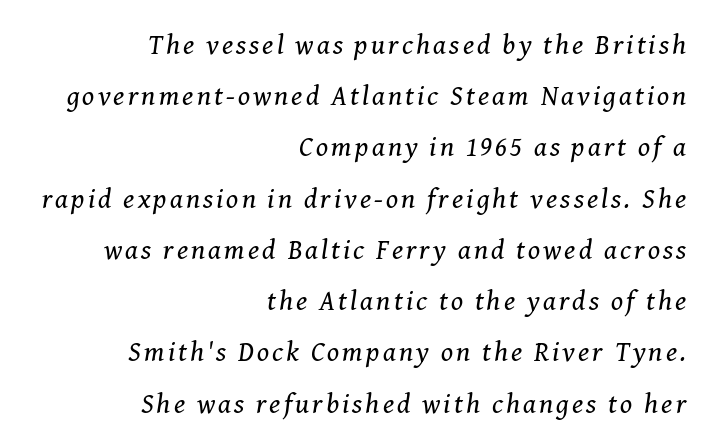
{"serif": "yes", "italic": "yes", "lean": "right", "slant_degrees": 8, "bold": "no", "weight": "regular", "width": "normal", "stroke_contrast": "medium", "x_height": "medium", "monospaced": "no", "underline": "no", "align": "right", "line_spacing_ratio": 1.83, "glyph_px": 28}
